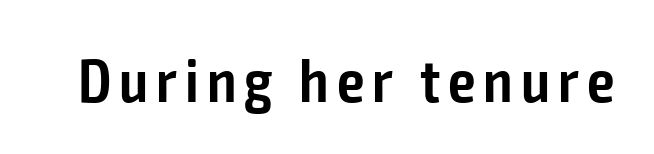
A bit beefed up — I'd call it semibold rather than bold. Quick note: not italic, upright. The passage shown is typed in a proportional face where columns would drift. Is this a sans? Yes — the strokes have no serifs. The strip under each line holds only bare page.
